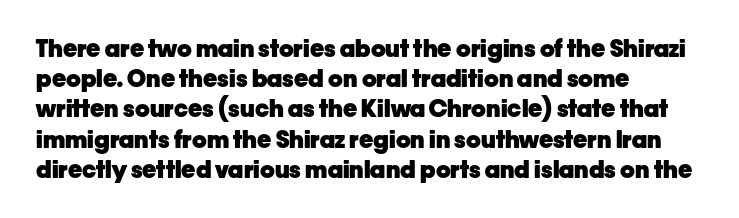
{"italic": "no", "bold": "yes", "underline": "no", "align": "left", "line_spacing": "normal", "line_spacing_ratio": 1.26, "letter_spacing": "normal", "letter_spacing_em": 0.0, "glyph_px": 24}
